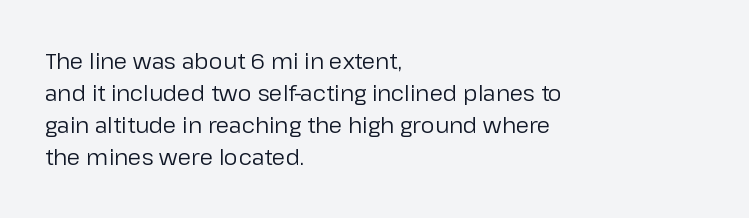
{"italic": "no", "bold": "no", "underline": "no", "align": "left", "line_spacing": "normal", "line_spacing_ratio": 1.46, "letter_spacing": "normal", "letter_spacing_em": 0.0, "glyph_px": 22}
